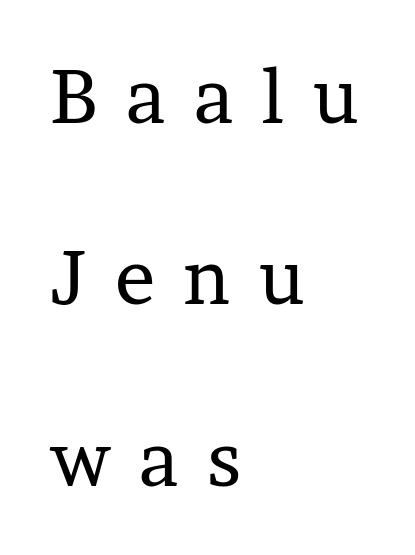
The image shows 75 px regular-weight serif type, upright; set left-aligned, loose line spacing (2.42x), unusually wide letter spacing (+0.38 em), not underlined; low stroke contrast and a medium x-height.
